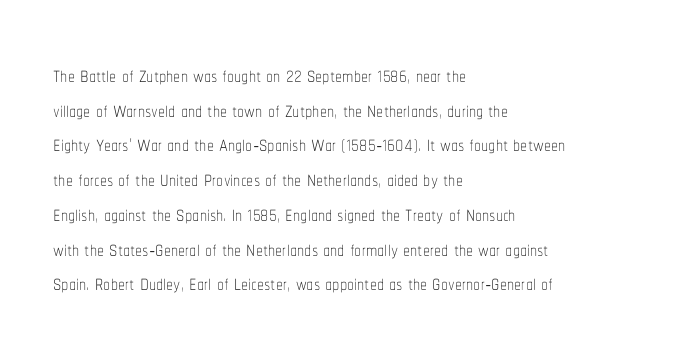
The image shows 28 px thin, condensed type, upright; set left-aligned, line spacing 1.24x, normal letter spacing, not underlined; low stroke contrast and a medium x-height.
